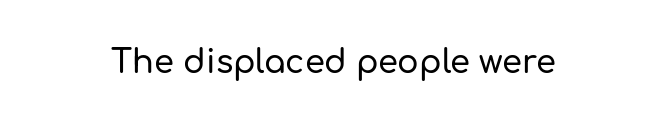
{"serif": "no", "italic": "no", "width": "normal", "stroke_contrast": "low", "x_height": "medium", "monospaced": "no", "underline": "no", "letter_spacing": "normal", "letter_spacing_em": 0.0, "glyph_px": 32}
